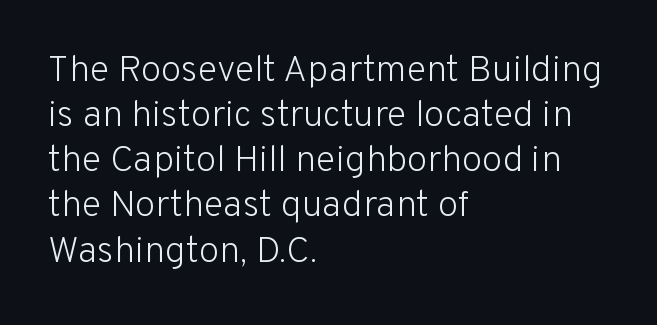
The image shows 37 px light sans-serif type, upright; set left-aligned, line spacing 1.22x, normal letter spacing, not underlined; low stroke contrast and a medium x-height.
